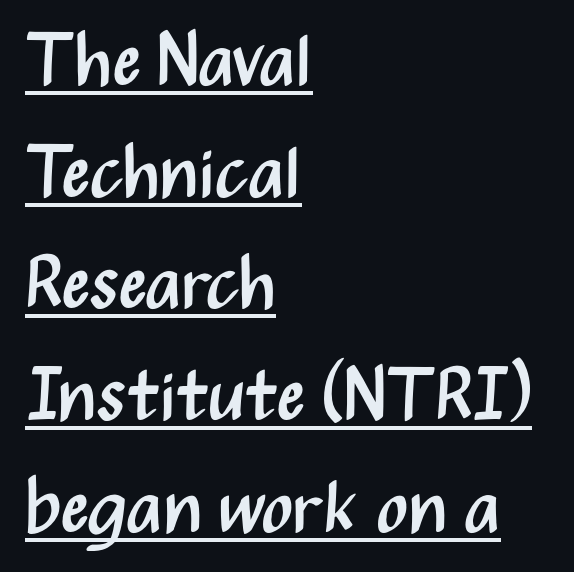
Q: Is the text bold? A: No.
Q: Is the text italic (slanted)? A: No, it is upright.
Q: Is the typeface a serif or a sans-serif typeface? A: Sans-serif.
Q: Is the text underlined? A: Yes.
Q: How is the paragraph aligned? A: Left-aligned.
Q: Is the spacing between letters normal or unusually wide? A: Normal.
Q: Is the spacing between lines tight, normal or loose? A: Normal.
Q: Width (condensed, normal, or wide)? A: Condensed.
Q: Stroke contrast? A: Medium.
Q: x-height? A: Medium.
Q: Monospaced? A: No.
